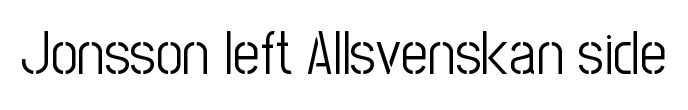
{"serif": "no", "italic": "no", "bold": "no", "weight": "light", "width": "condensed", "stroke_contrast": "low", "x_height": "medium", "monospaced": "no", "underline": "no", "letter_spacing": "normal", "letter_spacing_em": 0.0, "glyph_px": 60}
